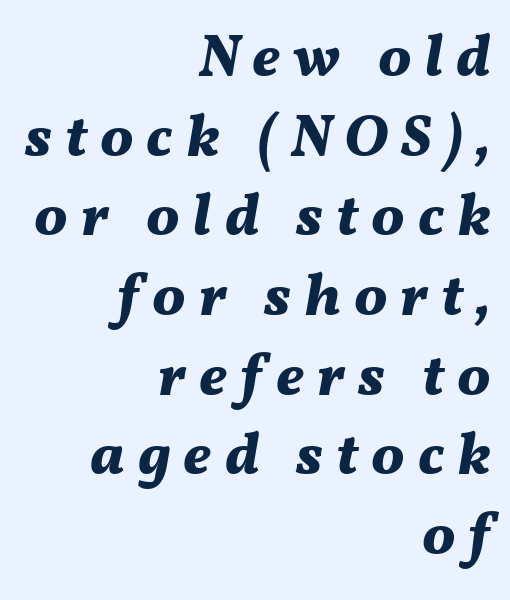
The gaps between neighbouring characters are conspicuously large. Descender tails drop into unmarked territory. Do the characters align in a grid? No, the font is proportional. The rows are spaced the way most documents space them. Emphasis-style slanted type is in use.
